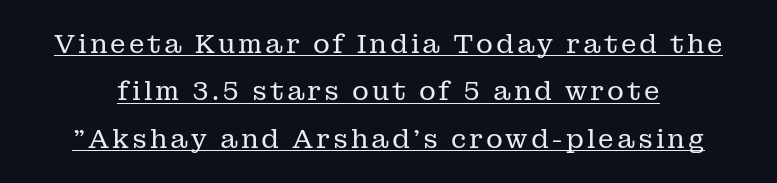
A roman cut, with each character standing at attention. Does a line run under the words? Yes, clearly. The letterforms sit at book weight or below.
